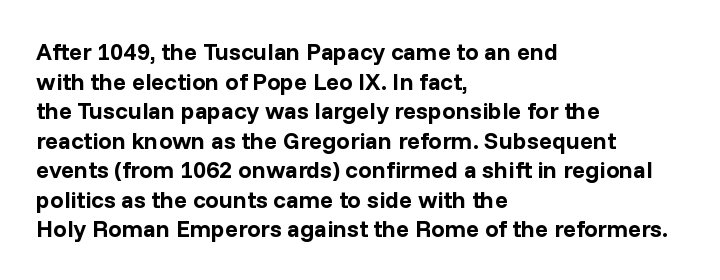
The image shows 24 px bold type, upright; set left-aligned, line spacing 1.23x, normal letter spacing, not underlined.
